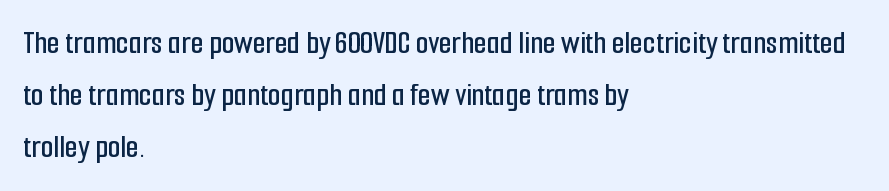
The image shows 33 px condensed sans-serif type, upright; set left-aligned, normal line spacing (1.58x), normal letter spacing, not underlined; low stroke contrast and a medium x-height.
